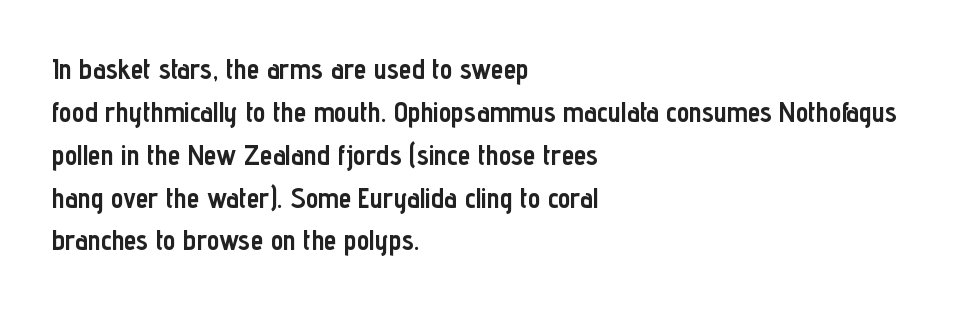
{"serif": "no", "italic": "no", "bold": "yes", "weight": "semibold", "width": "condensed", "stroke_contrast": "low", "x_height": "medium", "monospaced": "no", "underline": "no", "align": "left", "line_spacing": "normal", "line_spacing_ratio": 1.53, "letter_spacing": "normal", "letter_spacing_em": 0.0, "glyph_px": 28}
